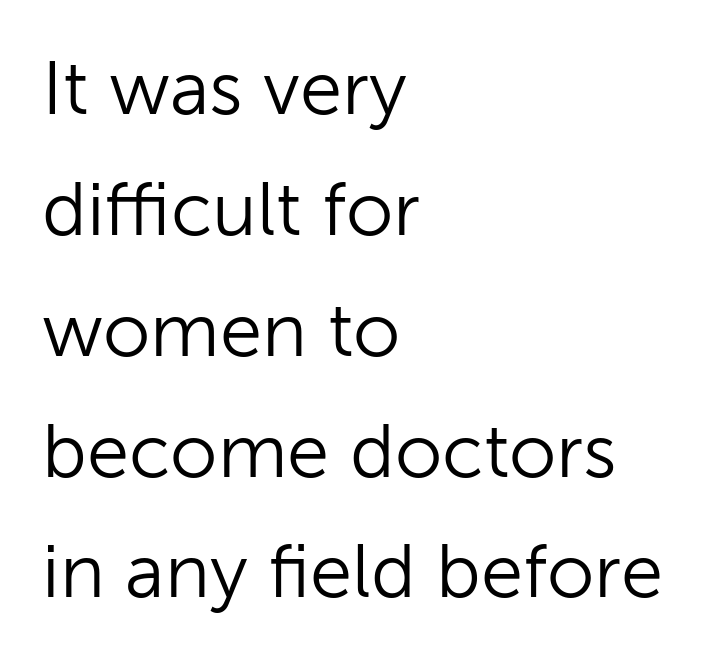
The image shows 76 px light sans-serif type, upright; set left-aligned, normal line spacing (1.59x), normal letter spacing, not underlined; low stroke contrast and a medium x-height.
